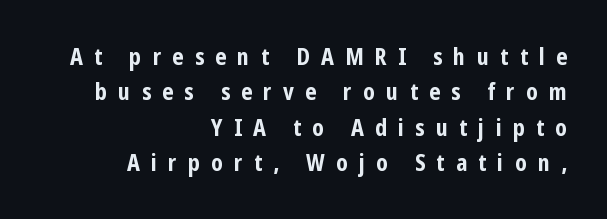
Q: Is the text bold? A: Yes.
Q: Is the text italic (slanted)? A: No, it is upright.
Q: Is the text underlined? A: No.
Q: How is the paragraph aligned? A: Right-aligned.
Q: Is the spacing between letters normal or unusually wide? A: Unusually wide.
Q: Is the spacing between lines tight, normal or loose? A: Normal.
